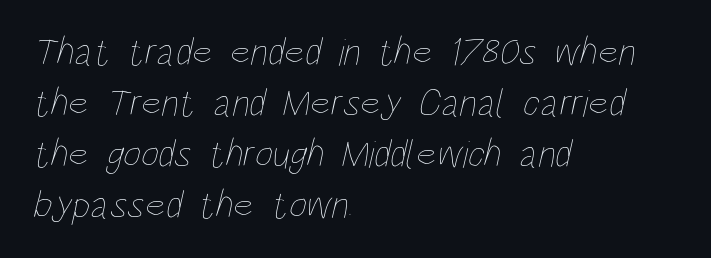
The image shows 39 px thin, condensed type; set left-aligned, normal line spacing (1.31x), normal letter spacing, not underlined; low stroke contrast and a large x-height.
